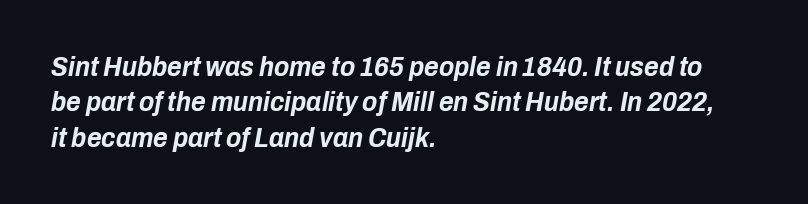
{"italic": "yes", "lean": "right", "slant_degrees": 10, "bold": "yes", "weight": "bold", "width": "condensed", "stroke_contrast": "low", "x_height": "medium", "monospaced": "no", "underline": "no", "align": "left", "line_spacing": "normal", "line_spacing_ratio": 1.26, "letter_spacing": "normal", "letter_spacing_em": 0.0, "glyph_px": 28}
